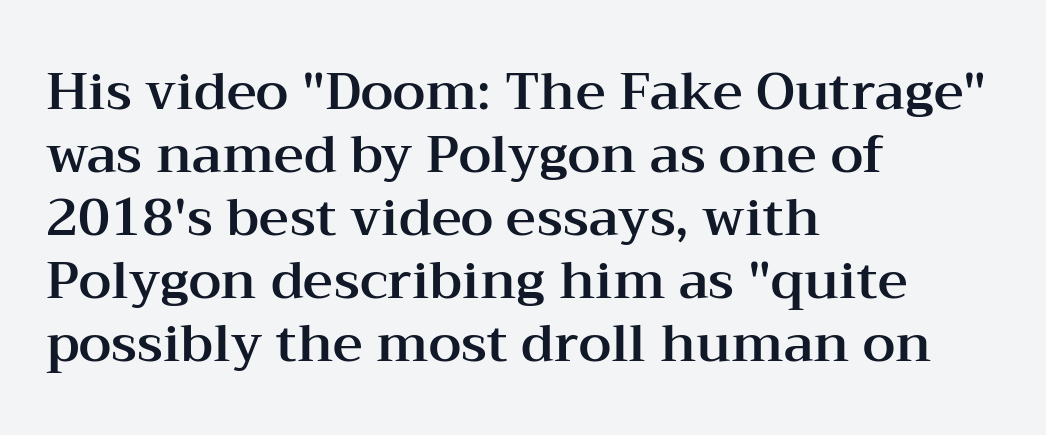
Each line starts at the same left margin while the right side varies. Bare-footed words on every line. A typesetter would call this proportional, since set widths differ per character. The type is set solid horizontally, with unmodified tracking.
